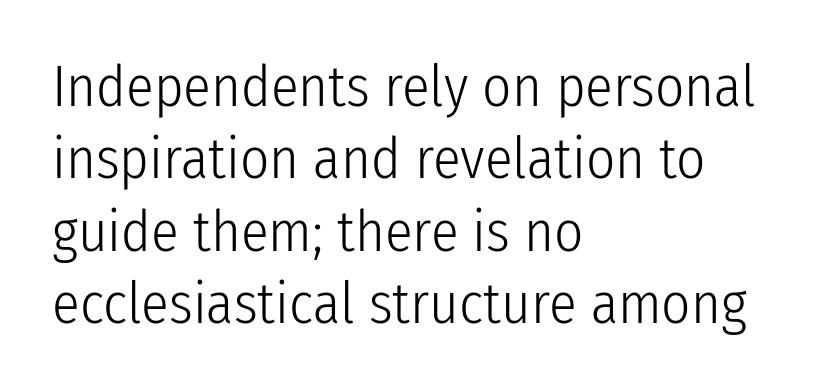
The image shows 57 px light, condensed sans-serif type, upright; set left-aligned, normal line spacing (1.27x), normal letter spacing, not underlined; low stroke contrast and a medium x-height.
